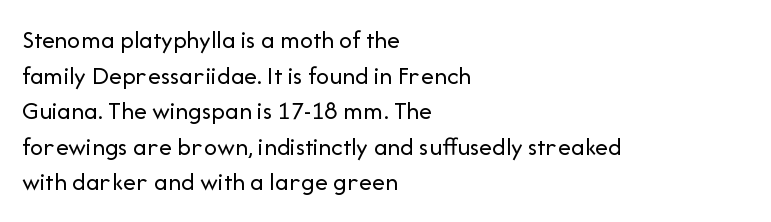
The image shows 26 px text type, upright; set left-aligned, normal line spacing (1.37x), normal letter spacing, not underlined.
